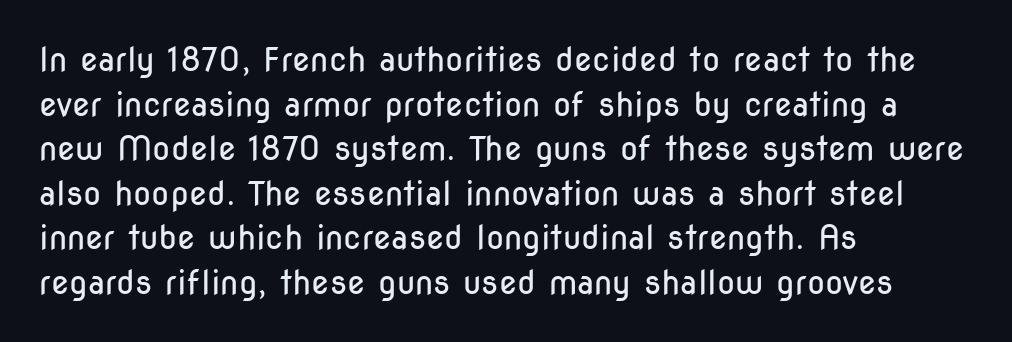
{"serif": "no", "italic": "no", "bold": "no", "weight": "regular", "width": "condensed", "stroke_contrast": "low", "x_height": "medium", "monospaced": "no", "underline": "no", "align": "left", "line_spacing": "normal", "line_spacing_ratio": 1.35, "letter_spacing": "normal", "letter_spacing_em": 0.0, "glyph_px": 33}
